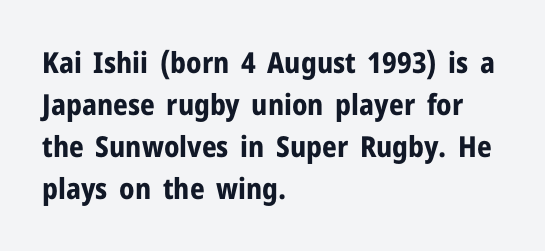
The string is rendered with underlining switched off. Strokes here are thick enough to call this a true bold. Each letter keeps its own natural width here, so spacing adapts to shape. One glance says typical: line gaps are just what's usual.
